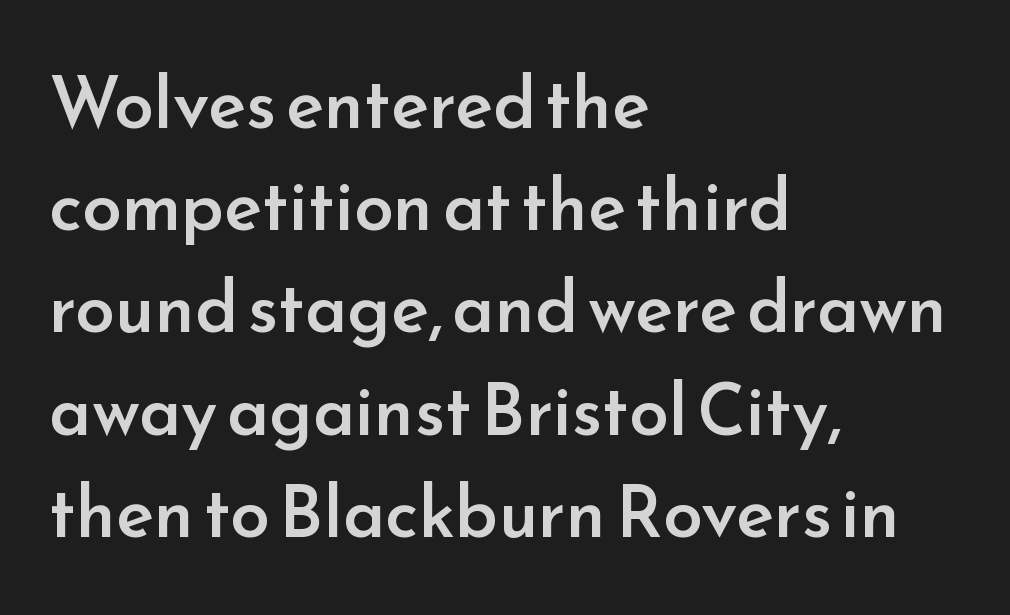
{"serif": "no", "italic": "no", "bold": "semi", "weight": "semibold", "width": "normal", "stroke_contrast": "low", "x_height": "small", "monospaced": "no", "underline": "no", "align": "left", "line_spacing": "normal", "line_spacing_ratio": 1.44, "letter_spacing": "normal", "letter_spacing_em": 0.0, "glyph_px": 71}
